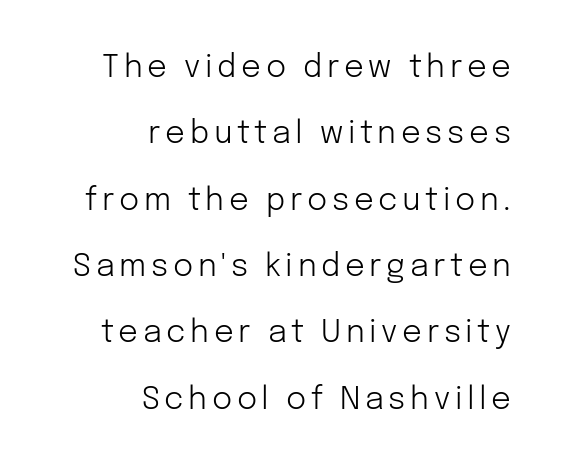
The image shows 31 px light sans-serif type, upright; set right-aligned, loose line spacing (2.14x), not underlined; low stroke contrast and a medium x-height.
